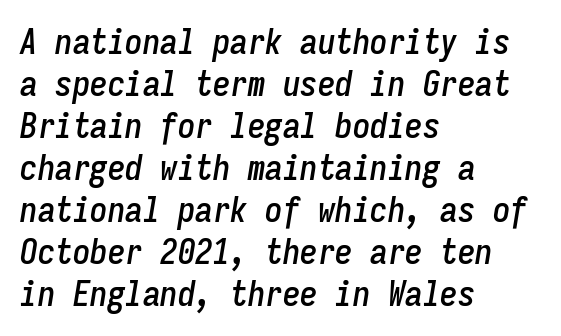
Designer's note — italics engaged. Letter spacing: default. Monospaced: the letters line up in strict vertical columns. This rendering uses left alignment, leaving the right contour irregular. Bare-footed words on every line.
